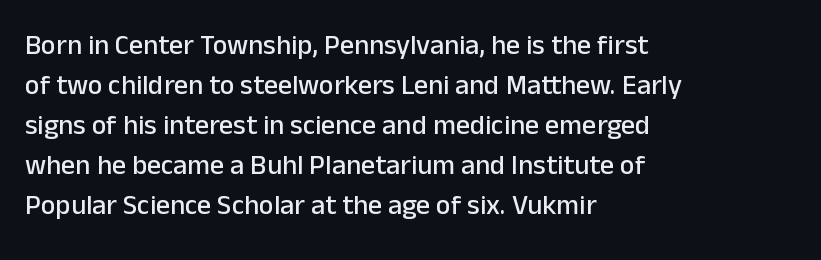
Note: no serifs on the glyphs. Looks like regular typesetting: each glyph gets only the width it needs. This rendering leaves character spacing at its baseline value. The gap between lines stays unmarked. No italicization has been applied; the sample stays upright. Vertical spacing — default.
